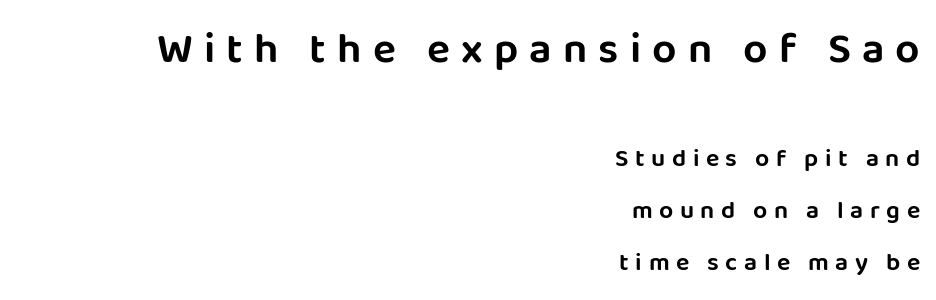
Q: Is the text italic (slanted)? A: No, it is upright.
Q: Is the typeface a serif or a sans-serif typeface? A: Sans-serif.
Q: Is the text underlined? A: No.
Q: How is the paragraph aligned? A: Right-aligned.
Q: Is the spacing between letters normal or unusually wide? A: Unusually wide.
Q: Is the spacing between lines tight, normal or loose? A: Loose.
Q: Which block of text is set in a larger size, the first (top) or the second (bottom)? A: The first (top) one.
Q: Width (condensed, normal, or wide)? A: Normal.
Q: Stroke contrast? A: Low.
Q: x-height? A: Large.
Q: Monospaced? A: No.
